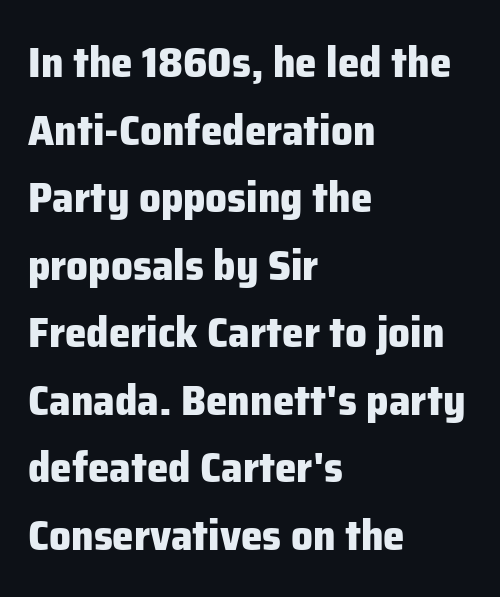
The image shows 43 px heavy sans-serif type, upright; set left-aligned, normal line spacing (1.57x), normal letter spacing, not underlined; low stroke contrast and a medium x-height.
